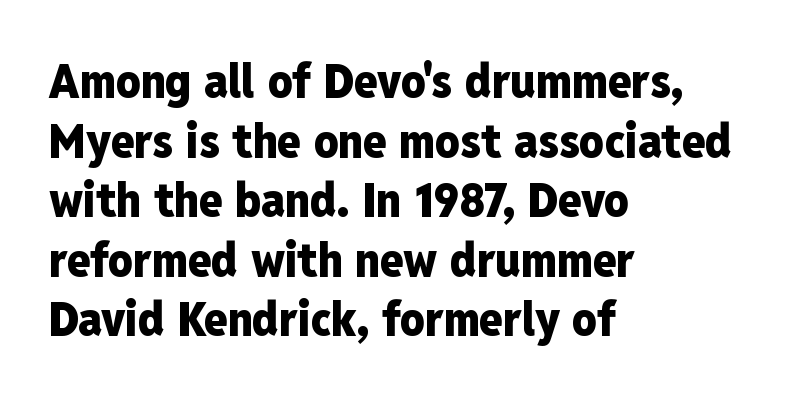
Nobody drew a line under any word here. Character widths vary here, with narrow letters taking less room than wide ones. Posture: vertical. Heft: maximum for text — a bold.
